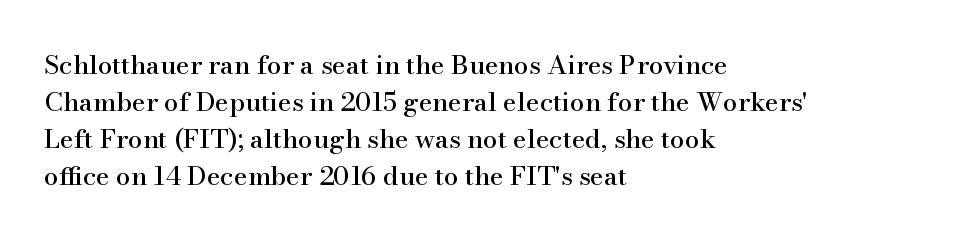
Q: Is the text italic (slanted)? A: No, it is upright.
Q: Is the text underlined? A: No.
Q: How is the paragraph aligned? A: Left-aligned.
Q: Is the spacing between letters normal or unusually wide? A: Normal.
Q: Is the spacing between lines tight, normal or loose? A: Normal.
